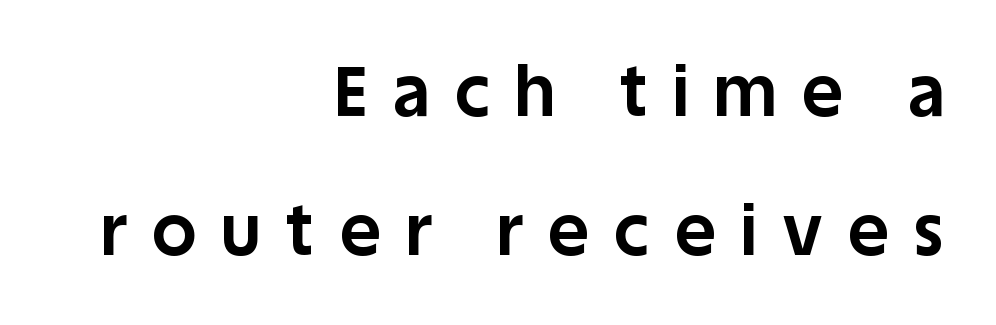
{"serif": "no", "italic": "no", "bold": "yes", "weight": "bold", "width": "normal", "stroke_contrast": "low", "x_height": "large", "monospaced": "no", "underline": "no", "align": "right", "line_spacing": "loose", "line_spacing_ratio": 2.02, "letter_spacing": "wide", "letter_spacing_em": 0.37, "glyph_px": 69}
